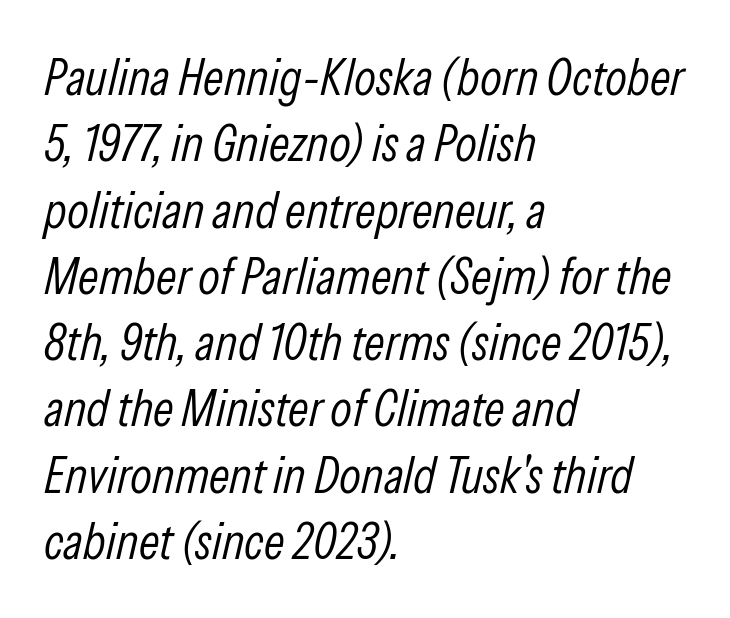
Q: Is the text bold? A: No.
Q: Is the text italic (slanted)? A: Yes, it leans right by about 13 degrees.
Q: Is the text underlined? A: No.
Q: How is the paragraph aligned? A: Left-aligned.
Q: Is the spacing between letters normal or unusually wide? A: Normal.
Q: Is the spacing between lines tight, normal or loose? A: Normal.
Q: Width (condensed, normal, or wide)? A: Condensed.
Q: Stroke contrast? A: Low.
Q: x-height? A: Medium.
Q: Monospaced? A: No.
